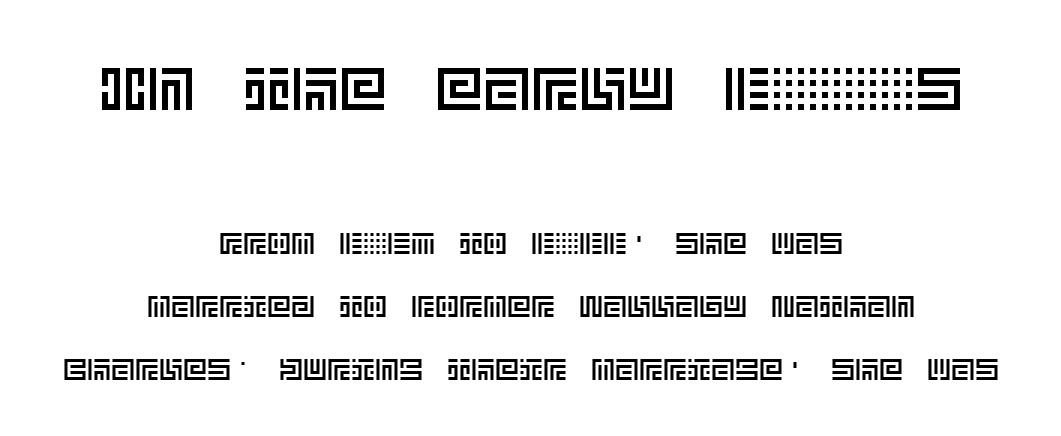
The image shows 60 px text type, upright; set centered, loose line spacing (2.1x), normal letter spacing, not underlined; the first (top) block is 2.0x larger; a large x-height.
